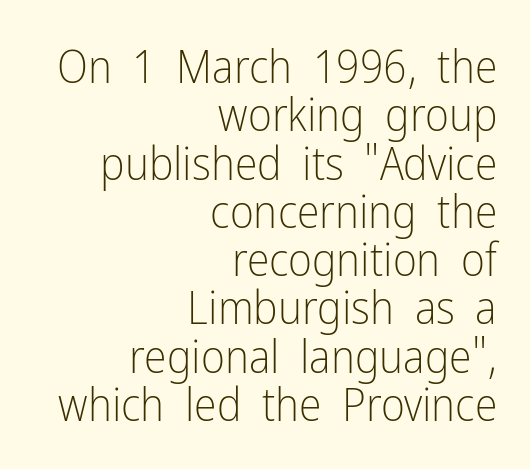
The image shows 46 px light, condensed sans-serif type, upright; set right-aligned, tight line spacing (1.05x), normal letter spacing, not underlined; low stroke contrast and a medium x-height.
